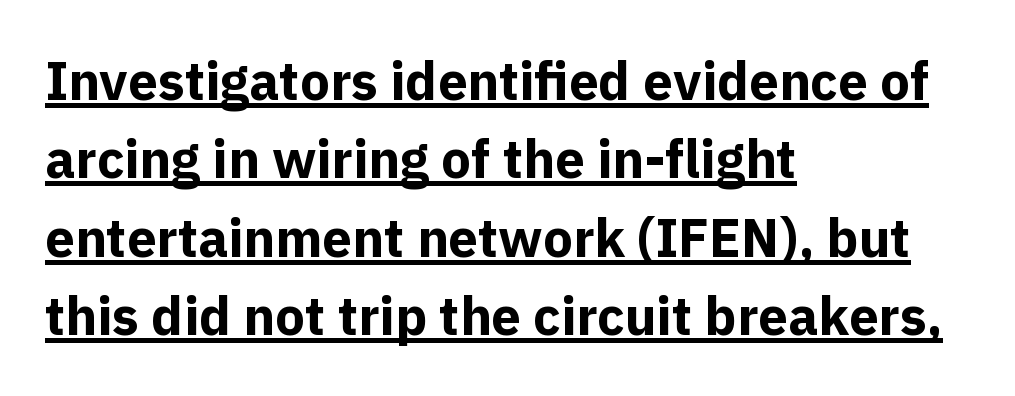
The image shows 53 px bold sans-serif type, upright; set left-aligned, normal line spacing (1.48x), normal letter spacing, underlined; a medium x-height.
